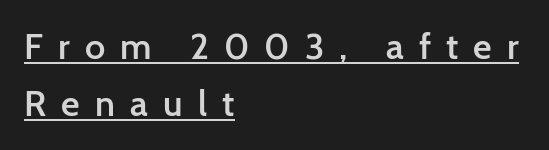
Q: Is the text bold? A: Semi-bold.
Q: Is the text italic (slanted)? A: No, it is upright.
Q: Is the typeface a serif or a sans-serif typeface? A: Sans-serif.
Q: Is the text underlined? A: Yes.
Q: How is the paragraph aligned? A: Left-aligned.
Q: Is the spacing between letters normal or unusually wide? A: Unusually wide.
Q: Is the spacing between lines tight, normal or loose? A: Normal.
Q: Width (condensed, normal, or wide)? A: Normal.
Q: Stroke contrast? A: Low.
Q: x-height? A: Medium.
Q: Monospaced? A: No.
